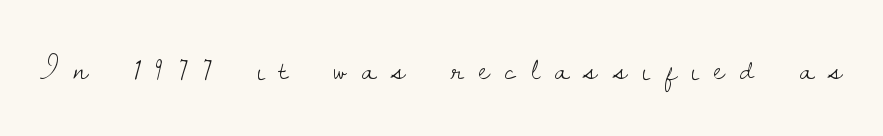
The image shows 34 px light serif type; set unusually wide letter spacing (+0.45 em), not underlined; low stroke contrast and a small x-height.
